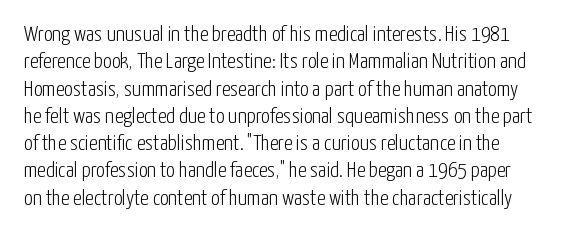
The image shows 22 px text type, upright; set line spacing 1.24x, normal letter spacing, not underlined.
